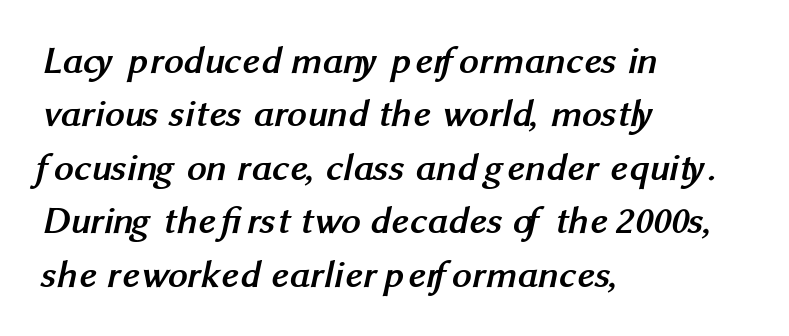
Vertically, the passage feels balanced, rows spaced as you'd expect. Is this a sans? Yes — the strokes have no serifs. In terms of letterspacing, this is plain default setting. Honestly, there is no underline to notice here at all.
